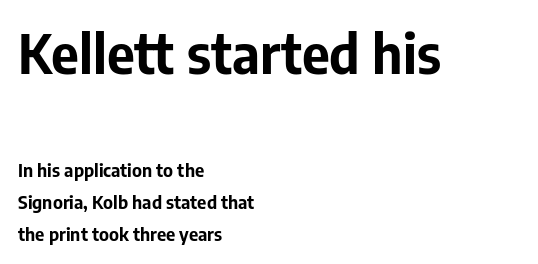
Q: Is the text bold? A: Yes.
Q: Is the text italic (slanted)? A: No, it is upright.
Q: Is the typeface a serif or a sans-serif typeface? A: Sans-serif.
Q: Is the text underlined? A: No.
Q: How is the paragraph aligned? A: Left-aligned.
Q: Is the spacing between letters normal or unusually wide? A: Normal.
Q: Which block of text is set in a larger size, the first (top) or the second (bottom)? A: The first (top) one.
Q: Width (condensed, normal, or wide)? A: Normal.
Q: Stroke contrast? A: Low.
Q: x-height? A: Medium.
Q: Monospaced? A: No.
